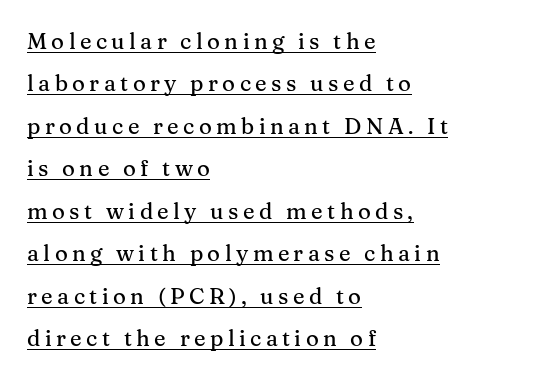
{"italic": "no", "underline": "yes", "align": "left", "line_spacing": "loose", "line_spacing_ratio": 1.93, "letter_spacing": "wide", "letter_spacing_em": 0.2, "glyph_px": 22}
